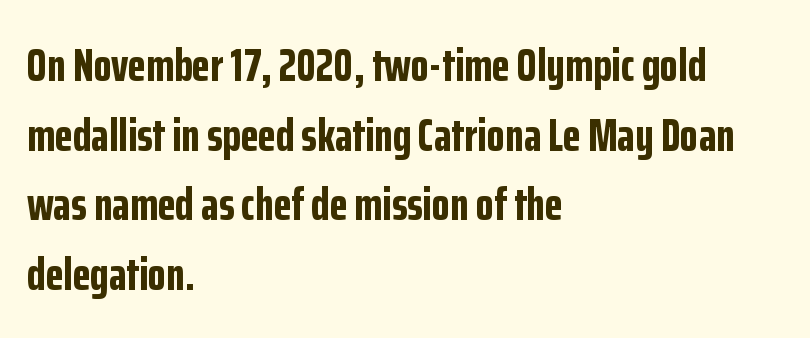
The image shows 47 px bold, condensed sans-serif type, upright; set left-aligned, normal line spacing (1.48x), normal letter spacing, not underlined; low stroke contrast and a medium x-height.
